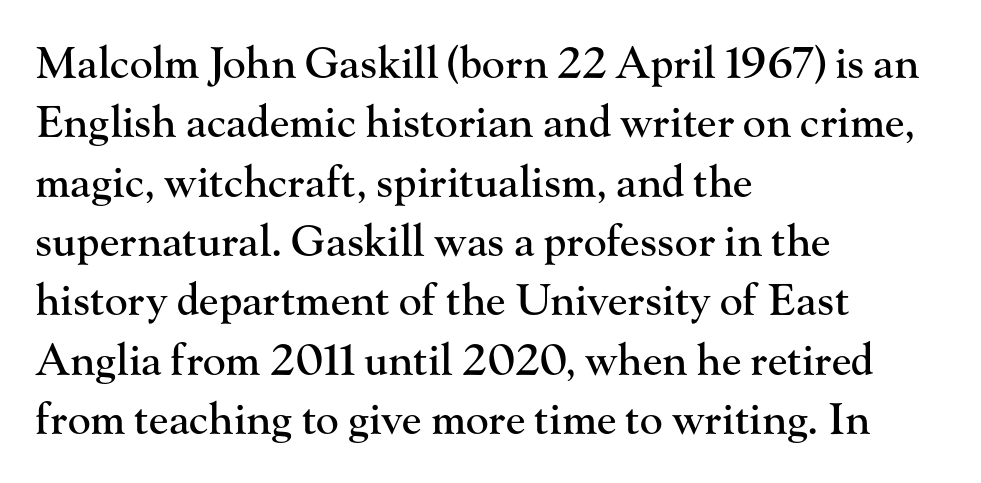
Q: Is the text italic (slanted)? A: No, it is upright.
Q: Is the typeface a serif or a sans-serif typeface? A: Serif.
Q: Is the text underlined? A: No.
Q: How is the paragraph aligned? A: Left-aligned.
Q: Is the spacing between letters normal or unusually wide? A: Normal.
Q: Is the spacing between lines tight, normal or loose? A: Normal.
Q: Width (condensed, normal, or wide)? A: Normal.
Q: Stroke contrast? A: High.
Q: x-height? A: Small.
Q: Monospaced? A: No.
